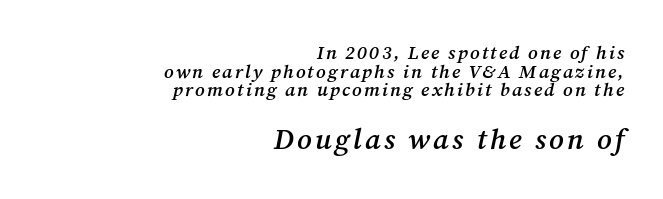
A student would notice the bottom passage is typeset larger than what precedes it. The glyphs are unaccompanied by any horizontal stroke below them. I'd describe the lettering as semibold — firm but not a full bold. Observe the serifs anchoring each vertical stroke in this sample.
